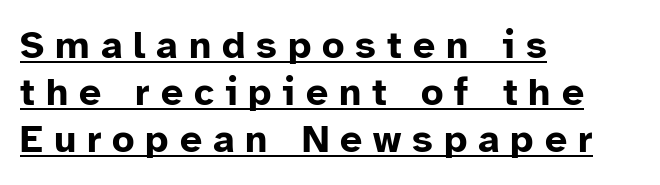
{"serif": "no", "italic": "no", "bold": "yes", "weight": "bold", "width": "normal", "stroke_contrast": "low", "x_height": "medium", "monospaced": "no", "underline": "yes", "align": "left", "line_spacing_ratio": 1.21, "letter_spacing": "wide", "letter_spacing_em": 0.28, "glyph_px": 39}
